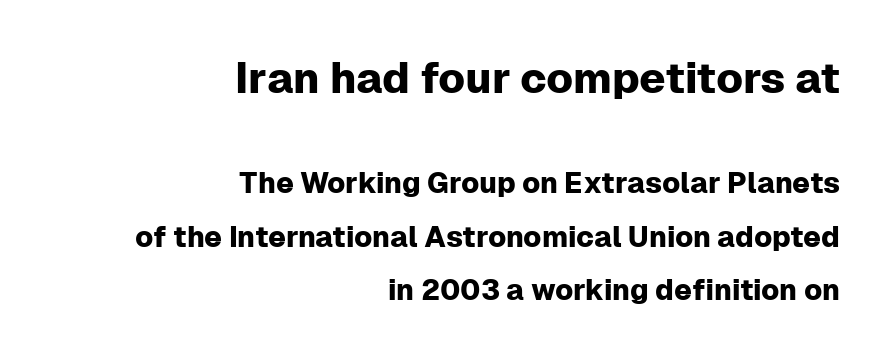
Q: Is the text italic (slanted)? A: No, it is upright.
Q: Is the typeface a serif or a sans-serif typeface? A: Sans-serif.
Q: Is the text underlined? A: No.
Q: How is the paragraph aligned? A: Right-aligned.
Q: Is the spacing between letters normal or unusually wide? A: Normal.
Q: Which block of text is set in a larger size, the first (top) or the second (bottom)? A: The first (top) one.
Q: Width (condensed, normal, or wide)? A: Normal.
Q: Stroke contrast? A: Low.
Q: x-height? A: Medium.
Q: Monospaced? A: No.
